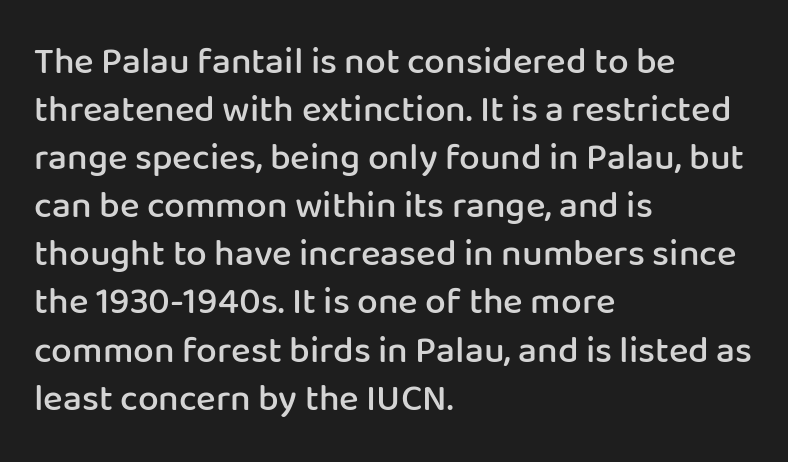
No extra tracking has been applied to these lines. Looks like regular typesetting: each glyph gets only the width it needs. Do the letters lean? They stand straight. The typesetter chose a ragged-right arrangement here. The leading is moderate, giving the passage an even texture.
